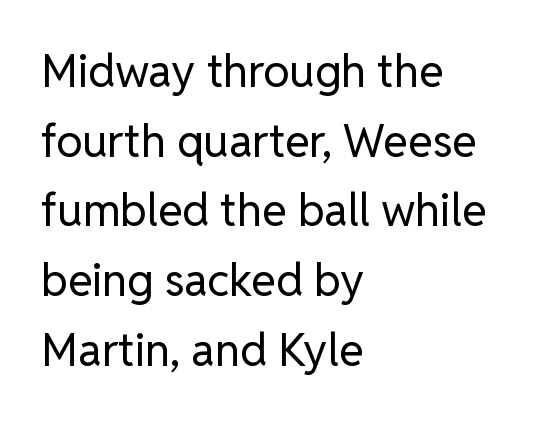
{"serif": "no", "italic": "no", "bold": "no", "weight": "regular", "width": "normal", "stroke_contrast": "low", "x_height": "medium", "monospaced": "no", "underline": "no", "align": "left", "line_spacing": "normal", "line_spacing_ratio": 1.55, "letter_spacing": "normal", "letter_spacing_em": 0.0, "glyph_px": 45}
